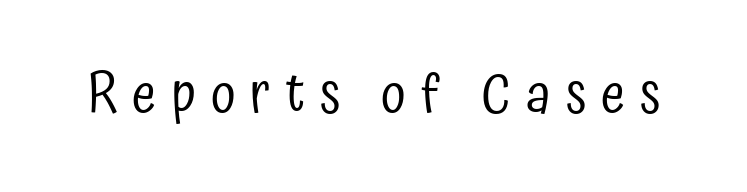
Unmarked baselines from the first word to the last. This sample uses expanded letter spacing, leaving extra air between glyphs. The font sits on the lighter half of the weight spectrum, regular included. Here the designer chose a conventional face with non-uniform glyph widths.
